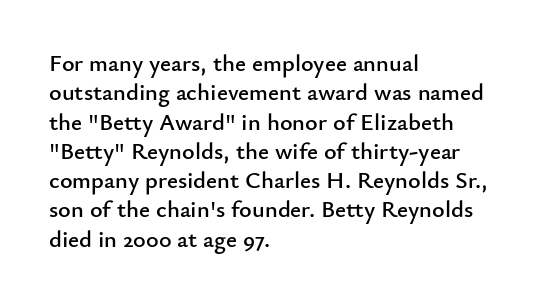
The image shows 24 px text type, upright; set left-aligned, line spacing 1.22x, normal letter spacing, not underlined.
